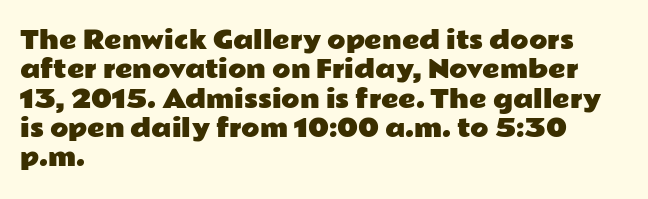
The image shows 24 px text type, upright; set left-aligned, line spacing 1.22x, normal letter spacing, not underlined.
